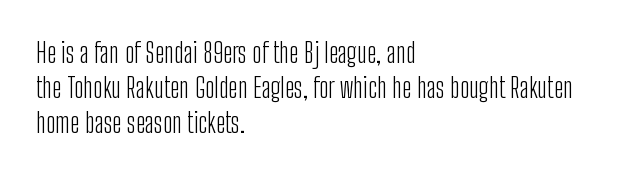
{"italic": "no", "bold": "no", "underline": "no", "align": "left", "line_spacing": "normal", "line_spacing_ratio": 1.29, "letter_spacing": "normal", "letter_spacing_em": 0.0, "glyph_px": 27}
